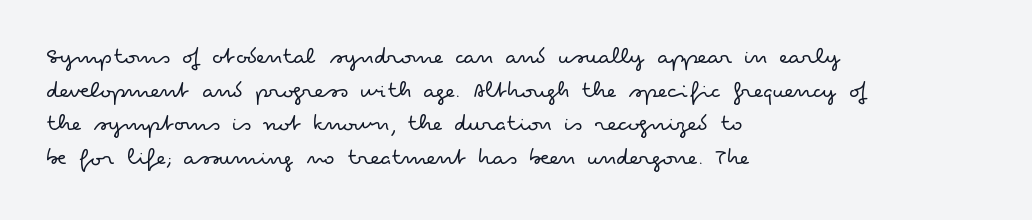
Q: Is the text bold? A: No.
Q: Is the text italic (slanted)? A: No, it is upright.
Q: Is the text underlined? A: No.
Q: How is the paragraph aligned? A: Left-aligned.
Q: Is the spacing between letters normal or unusually wide? A: Normal.
Q: Is the spacing between lines tight, normal or loose? A: Normal.
